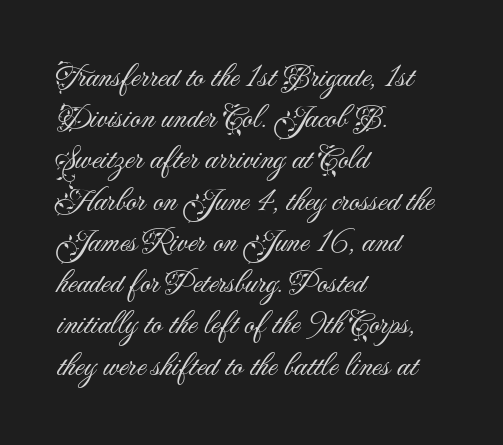
The image shows 33 px light sans-serif type; set left-aligned, normal line spacing (1.25x), normal letter spacing, not underlined; medium stroke contrast and a small x-height.
